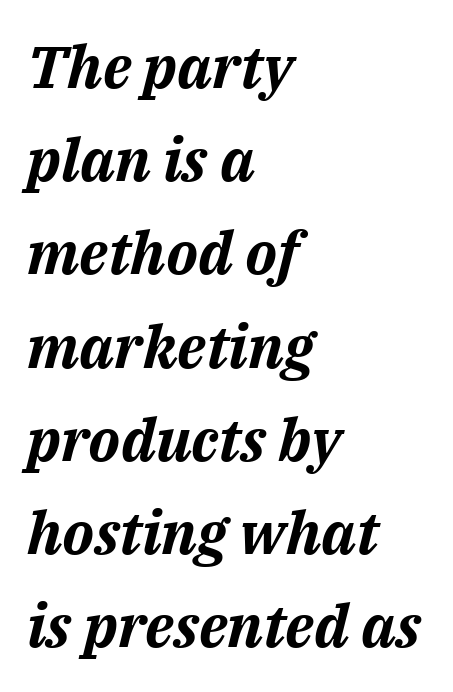
On the weight axis this lands at bold, roughly 700. This is oblique type, the kind used for emphasis or titles. This sample uses plain, unmodified letter spacing. What's the leading like? Ordinary, nothing unusual.
